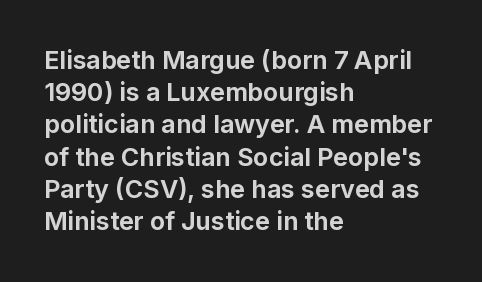
The image shows 25 px bold type, upright; set left-aligned, normal line spacing (1.29x), normal letter spacing, not underlined.
